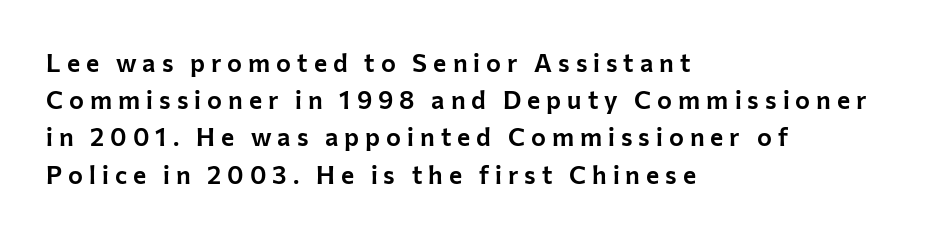
The paragraph shown leans on its left margin. If you measured baseline to baseline, you'd find a middling distance. Posture: vertical. The area under the type is left untouched. Characters follow at a spacing far wider than the type designer built in.
